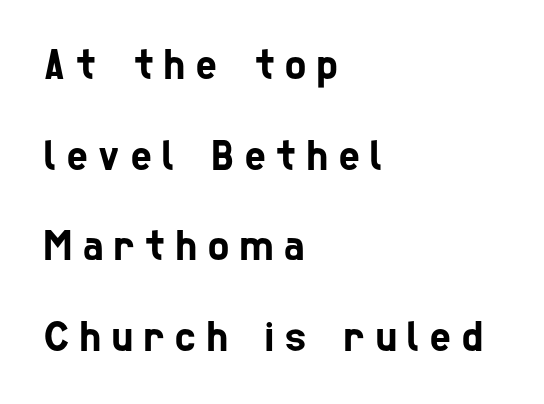
Reading down the block, your eye returns to a fixed left position each line. Character widths vary here, with narrow letters taking less room than wide ones. Observe the absence of serifs on each vertical stroke in this sample. Honestly, the rows look like they've been pulled way apart. Plain, unruled lines of type. Observe the wide spacing: letters keep a clear distance from each other.
